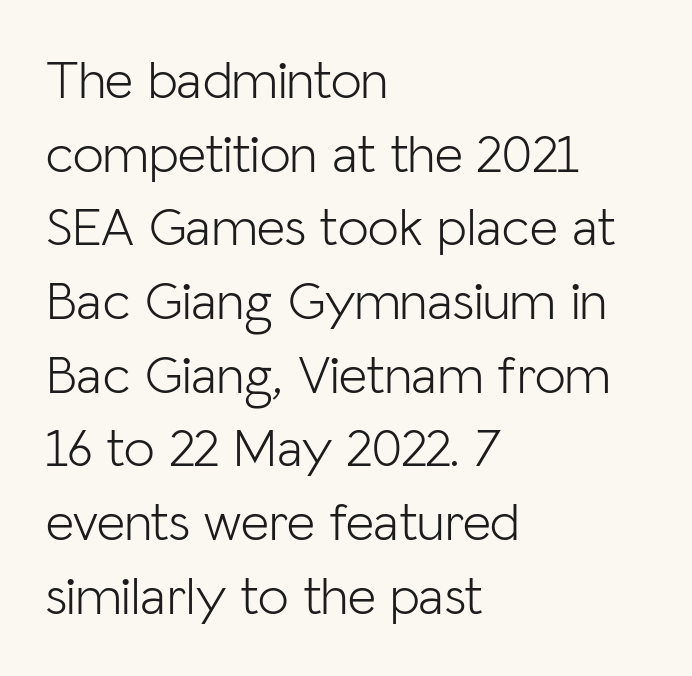
Q: Is the text bold? A: No.
Q: Is the text italic (slanted)? A: No, it is upright.
Q: Is the typeface a serif or a sans-serif typeface? A: Sans-serif.
Q: Is the text underlined? A: No.
Q: How is the paragraph aligned? A: Left-aligned.
Q: Is the spacing between letters normal or unusually wide? A: Normal.
Q: Is the spacing between lines tight, normal or loose? A: Normal.
Q: Width (condensed, normal, or wide)? A: Normal.
Q: Stroke contrast? A: Low.
Q: x-height? A: Medium.
Q: Monospaced? A: No.
